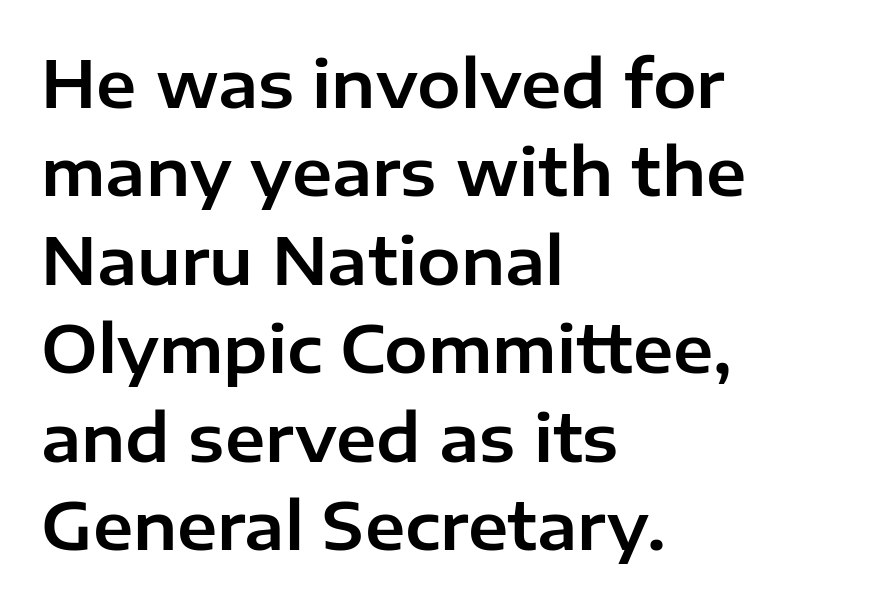
Q: Is the text italic (slanted)? A: No, it is upright.
Q: Is the typeface a serif or a sans-serif typeface? A: Sans-serif.
Q: Is the text underlined? A: No.
Q: How is the paragraph aligned? A: Left-aligned.
Q: Is the spacing between letters normal or unusually wide? A: Normal.
Q: Is the spacing between lines tight, normal or loose? A: Normal.
Q: Width (condensed, normal, or wide)? A: Normal.
Q: Stroke contrast? A: Low.
Q: x-height? A: Medium.
Q: Monospaced? A: No.
